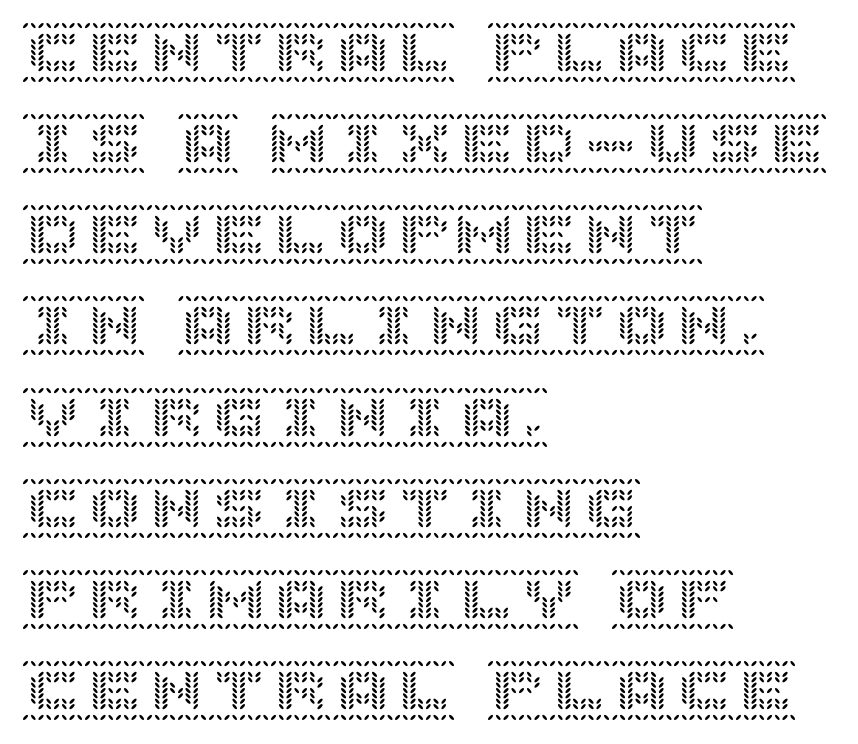
Letters rest on an invisible, unmarked baseline. Posture: upright roman. In terms of leading, this rendering sits right in the middle. Default kerning and tracking; the words read as compact shapes. Does the copy run flush right? No — it runs flush left.
